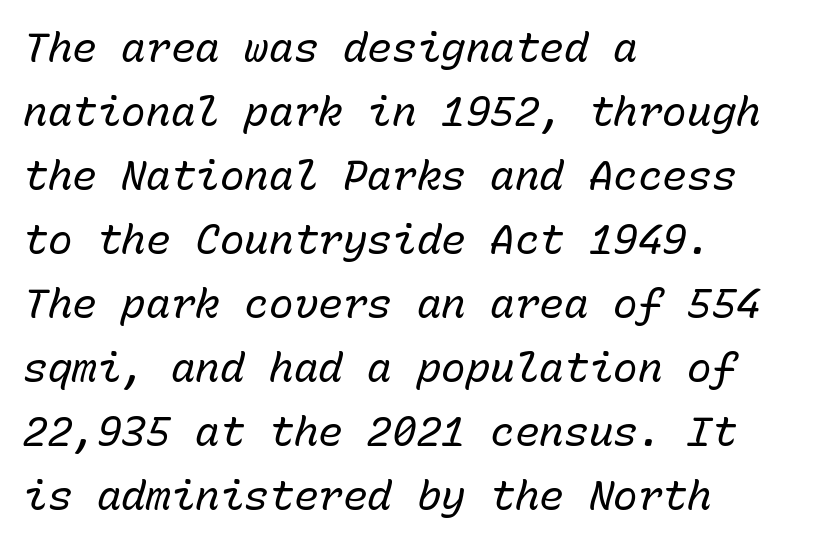
Q: Is the text bold? A: No.
Q: Is the text italic (slanted)? A: Yes, it leans right by about 15 degrees.
Q: Is the text underlined? A: No.
Q: How is the paragraph aligned? A: Left-aligned.
Q: Is the spacing between letters normal or unusually wide? A: Normal.
Q: Is the spacing between lines tight, normal or loose? A: Normal.
Q: Width (condensed, normal, or wide)? A: Normal.
Q: Stroke contrast? A: Low.
Q: x-height? A: Medium.
Q: Monospaced? A: Yes.
